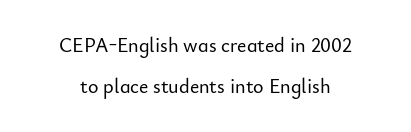
The image shows 20 px text type, upright; set loose line spacing (2.04x), normal letter spacing, not underlined.
